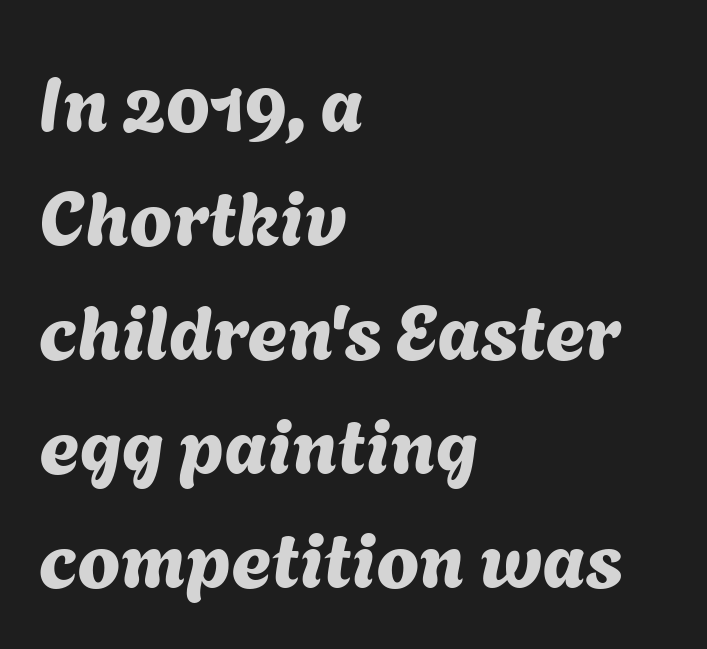
The lines sit at an ordinary, default distance from one another. Between one letter and the next there's only the usual sliver of space. Reading down the block, your eye returns to a fixed left position each line. The gap between lines stays unmarked.
